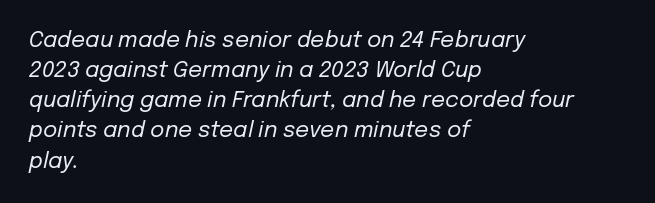
The image shows 22 px text type, italic (leaning right); set left-aligned, normal line spacing (1.37x), normal letter spacing, not underlined.
